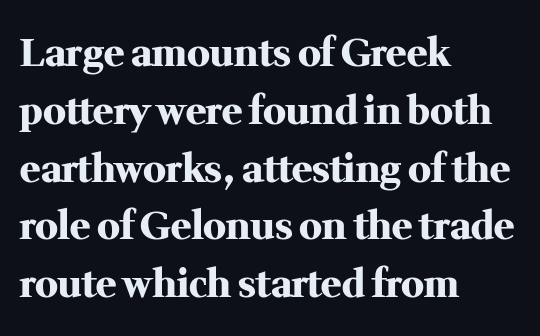
The image shows 38 px heavy serif type, upright; set left-aligned, normal line spacing (1.52x), normal letter spacing, not underlined; medium stroke contrast and a medium x-height.
